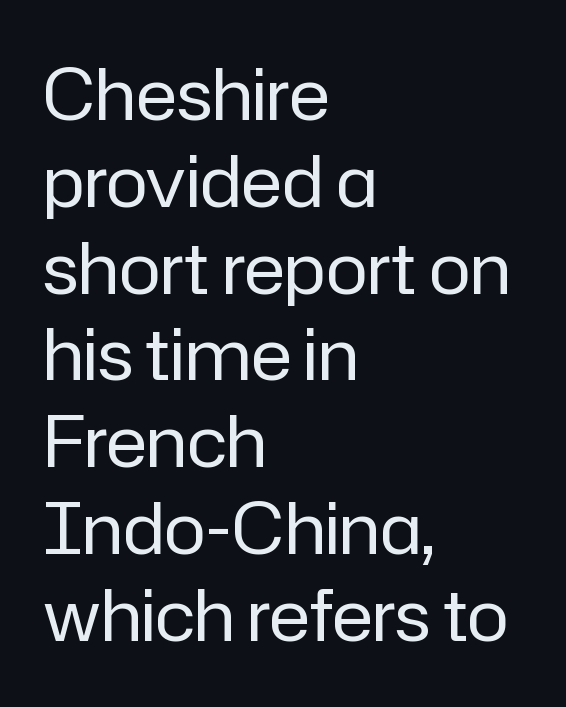
{"serif": "no", "italic": "no", "bold": "no", "weight": "regular", "width": "normal", "stroke_contrast": "low", "x_height": "medium", "monospaced": "no", "underline": "no", "align": "left", "line_spacing_ratio": 1.24, "letter_spacing": "normal", "letter_spacing_em": 0.0, "glyph_px": 70}
